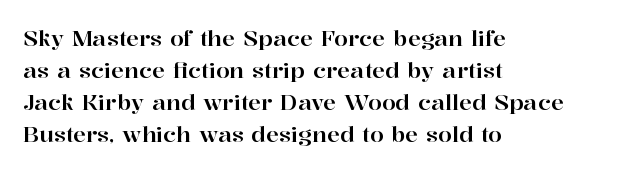
Left-aligned paragraph, ragged on the right. Rendered with straight, roman letterforms. Successive baselines arrive at the customary interval. Descenders are the only things crossing below the line. Is the letter spacing exaggerated? No — it looks like the ordinary default.
